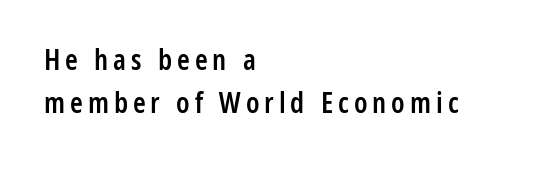
Q: Is the text bold? A: Semi-bold.
Q: Is the text italic (slanted)? A: No, it is upright.
Q: Is the typeface a serif or a sans-serif typeface? A: Sans-serif.
Q: Is the text underlined? A: No.
Q: How is the paragraph aligned? A: Left-aligned.
Q: Is the spacing between lines tight, normal or loose? A: Normal.
Q: Width (condensed, normal, or wide)? A: Condensed.
Q: Stroke contrast? A: Low.
Q: x-height? A: Medium.
Q: Monospaced? A: No.
